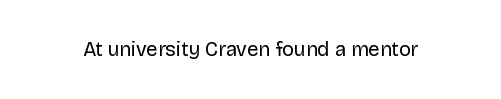
The image shows 20 px text type, upright; set normal letter spacing, not underlined.
